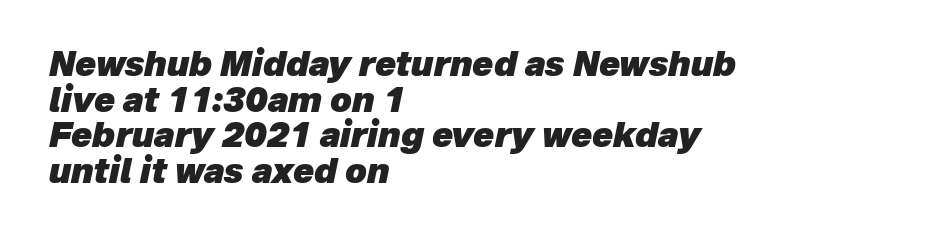
Q: Is the text bold? A: Yes.
Q: Is the text italic (slanted)? A: Yes, it leans right by about 12 degrees.
Q: Is the text underlined? A: No.
Q: How is the paragraph aligned? A: Left-aligned.
Q: Is the spacing between letters normal or unusually wide? A: Normal.
Q: Is the spacing between lines tight, normal or loose? A: Tight.
Q: Width (condensed, normal, or wide)? A: Normal.
Q: Stroke contrast? A: Low.
Q: x-height? A: Medium.
Q: Monospaced? A: No.
